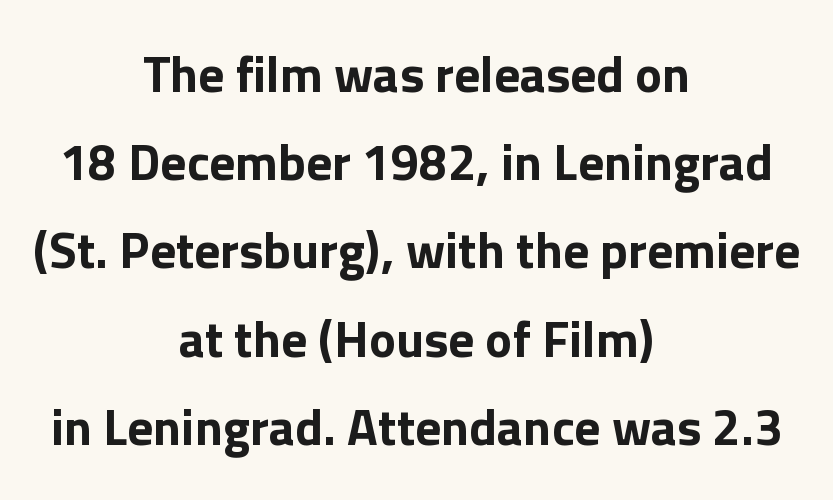
{"serif": "no", "italic": "no", "width": "normal", "stroke_contrast": "low", "x_height": "medium", "monospaced": "no", "underline": "no", "align": "center", "line_spacing_ratio": 1.73, "letter_spacing": "normal", "letter_spacing_em": 0.0, "glyph_px": 51}
